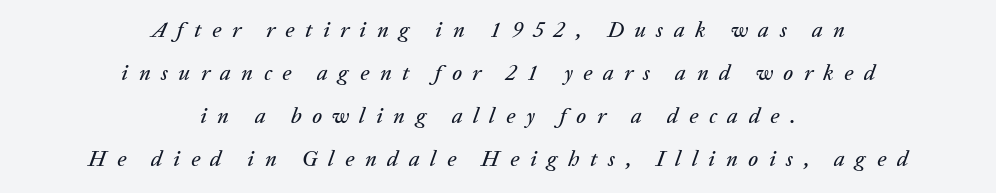
The image shows 22 px text type, italic (leaning right); set centered, loose line spacing (1.96x), unusually wide letter spacing (+0.48 em), not underlined.
